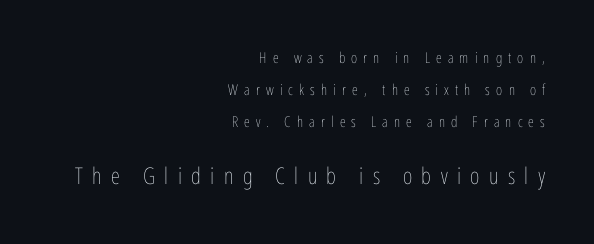
The image shows 23 px text type, upright; set right-aligned, loose line spacing (2.13x), unusually wide letter spacing (+0.41 em), not underlined; the second (bottom) block is 1.53x larger.
